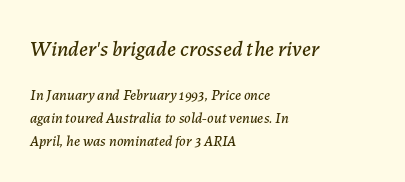
{"italic": "yes", "lean": "right", "slant_degrees": 7, "underline": "no", "align": "left", "line_spacing": "normal", "line_spacing_ratio": 1.55, "letter_spacing": "normal", "letter_spacing_em": 0.0, "larger_block": "first", "size_ratio": 1.47, "glyph_px": 22}
